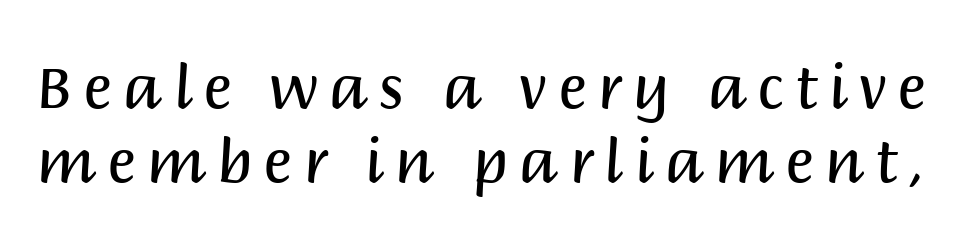
Look at the bottom of the vertical strokes: they stop flat, with no serifs. Words float on clear page, feet unadorned. These lines are rendered in a variable-pitch font. A quiet, ordinary-to-light weight characterises the typeface.
